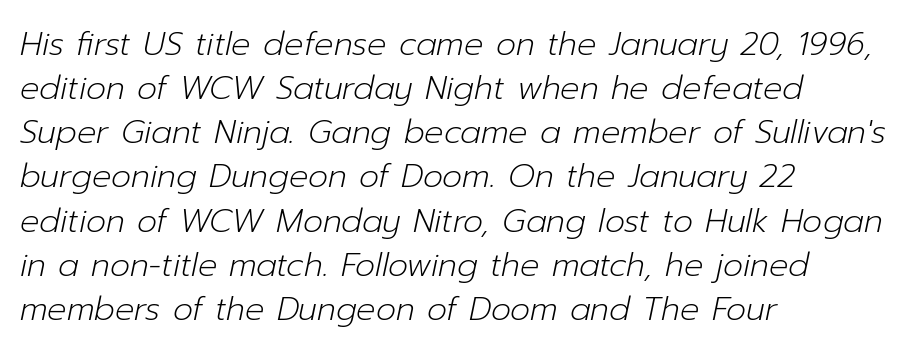
Is this a fixed-width face? No — the glyphs have proportional, varying widths. Leading: standard. Just letters on the line, the space beneath them empty. One-word summary of the alignment: left. Notice how the stems are inclined rather than vertical — that's the hallmark of italics. Stems and bowls with no extra thickness — not bold.
